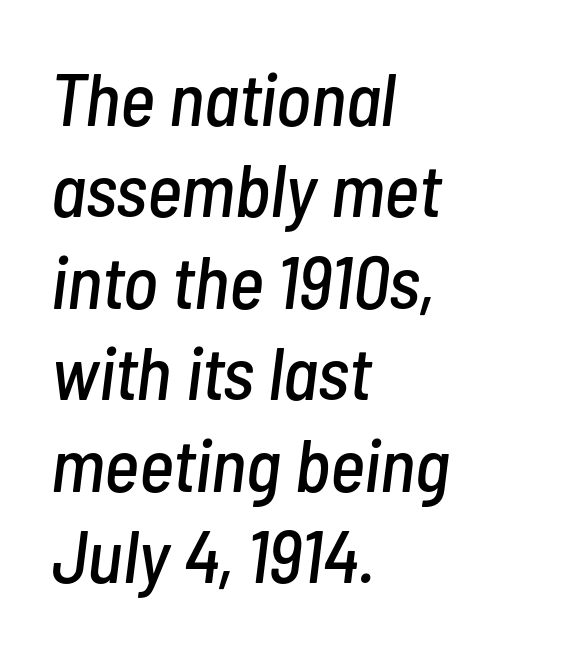
Where is the straight margin? On the left. The letters sit at their default tracking, neither squeezed nor spread. The glyphs are unaccompanied by any horizontal stroke below them. Designer's note — italics engaged. Each letter keeps its own natural width here, so spacing adapts to shape.
